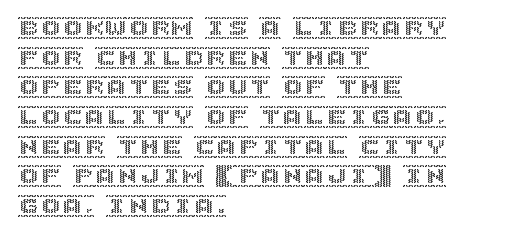
{"italic": "no", "underline": "no", "align": "left", "line_spacing": "normal", "line_spacing_ratio": 1.35, "letter_spacing": "normal", "letter_spacing_em": 0.0, "glyph_px": 22}
